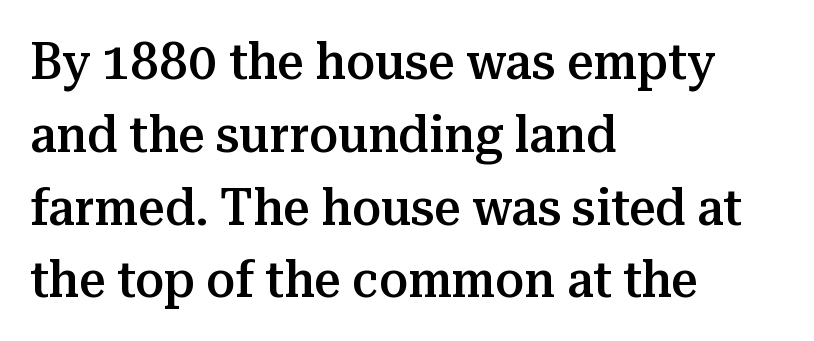
The letters are semibold — heavier than regular but short of a full bold. Is there much room between lines? A standard amount, neither cramped nor airy. The text was rendered using a seriffed face with decorative stroke endings. Decoration check: the copy has no underline. The face used here is proportionally spaced, like ordinary book or web type.
